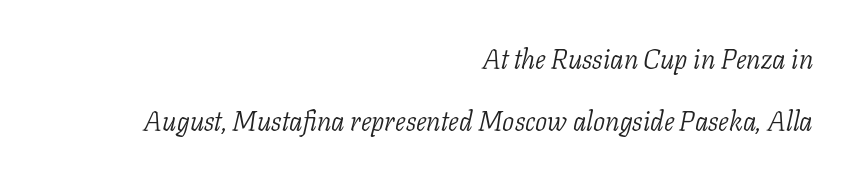
You could call the tracking neutral — neither tight nor loose. Quick note: italic. Summary of vertical rhythm: relaxed, with wide interline spacing. Nobody drew a line under any word here.
